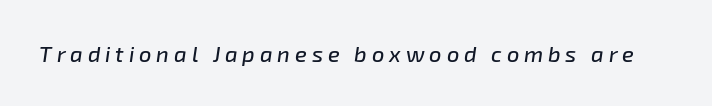
Q: Is the text italic (slanted)? A: Yes, it leans right by about 8 degrees.
Q: Is the text underlined? A: No.
Q: Is the spacing between letters normal or unusually wide? A: Unusually wide.
